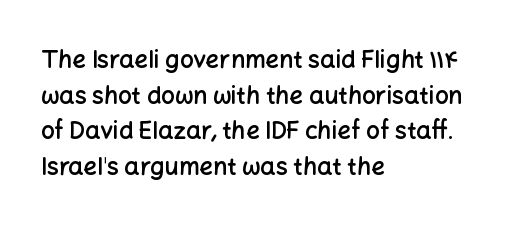
{"italic": "no", "bold": "semi", "underline": "no", "align": "left", "line_spacing": "normal", "line_spacing_ratio": 1.48, "letter_spacing": "normal", "letter_spacing_em": 0.0, "glyph_px": 24}
